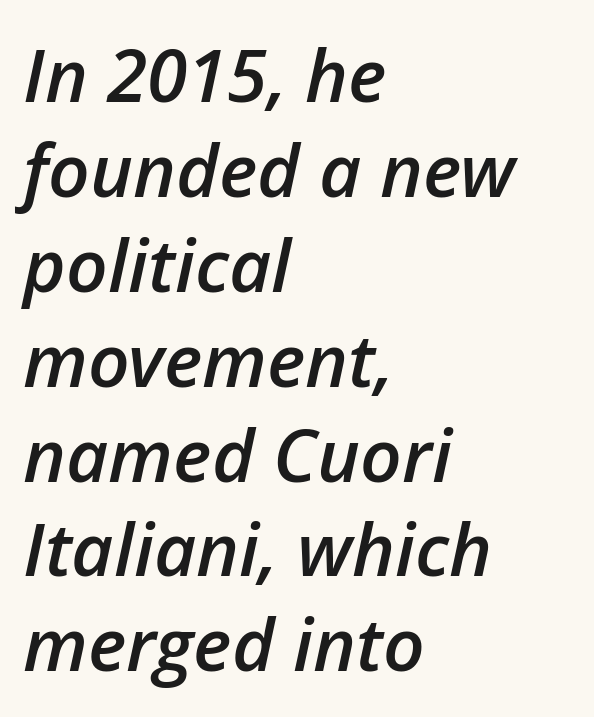
{"italic": "yes", "lean": "right", "slant_degrees": 12, "bold": "semi", "weight": "semibold", "width": "normal", "stroke_contrast": "low", "x_height": "medium", "monospaced": "no", "underline": "no", "align": "left", "line_spacing": "normal", "line_spacing_ratio": 1.3, "letter_spacing": "normal", "letter_spacing_em": 0.0, "glyph_px": 73}
